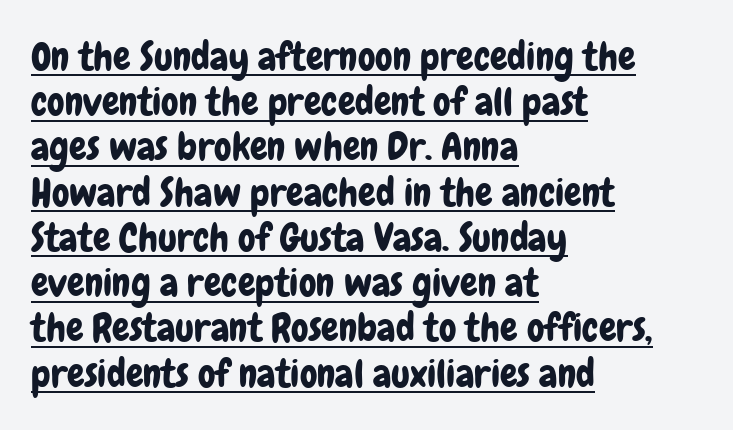
The image shows 39 px condensed sans-serif type, upright; set left-aligned, line spacing 1.16x, normal letter spacing, underlined; low stroke contrast and a medium x-height.
